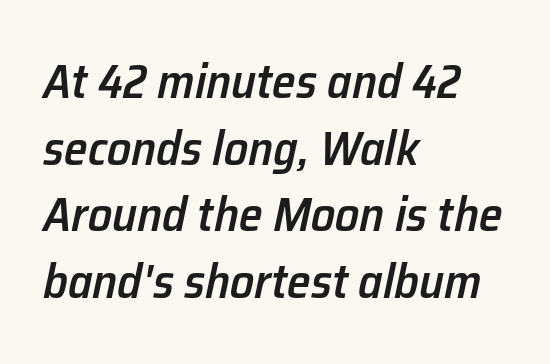
Each new line begins a customary step beneath the previous one. Varying glyph widths throughout — classic text-font behaviour. Casual observation: everything's shoved over to the left. Every character sits at an angle, as italics do.
